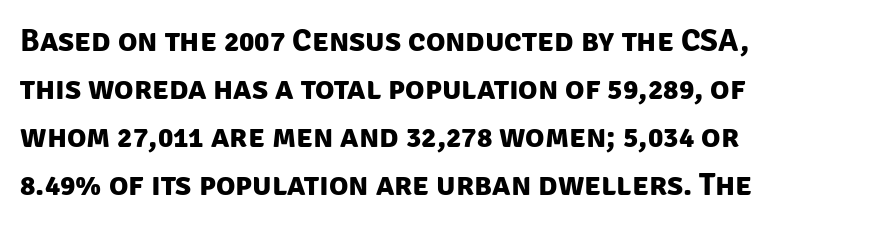
{"serif": "no", "bold": "yes", "weight": "bold", "width": "normal", "stroke_contrast": "low", "x_height": "large", "monospaced": "no", "underline": "no", "align": "left", "line_spacing": "normal", "line_spacing_ratio": 1.5, "letter_spacing": "normal", "letter_spacing_em": 0.0, "glyph_px": 32}
